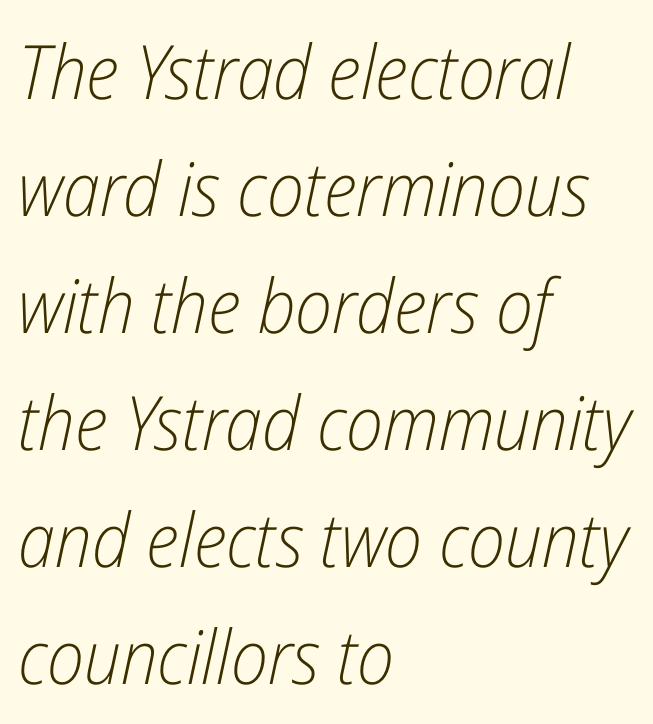
The image shows 75 px light, condensed type, italic (leaning right); set left-aligned, normal line spacing (1.56x), normal letter spacing, not underlined; low stroke contrast and a medium x-height.
